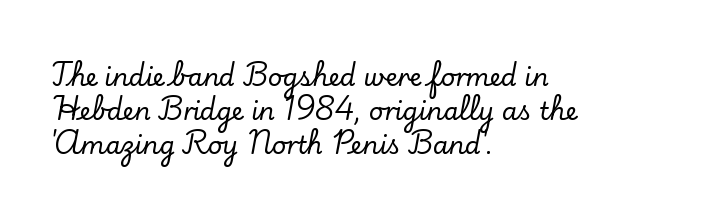
The image shows 25 px text type; set left-aligned, normal line spacing (1.37x), normal letter spacing, not underlined.
